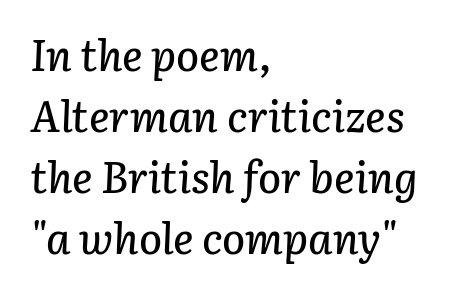
The image shows 43 px text type, italic (leaning right); set left-aligned, normal line spacing (1.42x), normal letter spacing, not underlined; low stroke contrast and a medium x-height.
